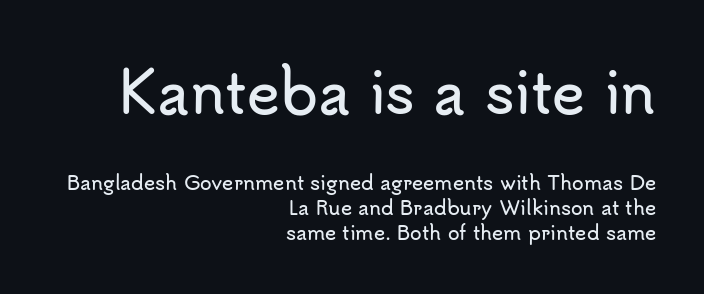
Observe the absence of serifs on each vertical stroke in this sample. Does the copy run flush right? Yes — the right margin is perfectly even. The letters in the upper block stand taller than those in the block below. Check under the words: just untouched page. These lines were composed using upright roman letters. Does extra space separate the letters? No, they use regular spacing.
